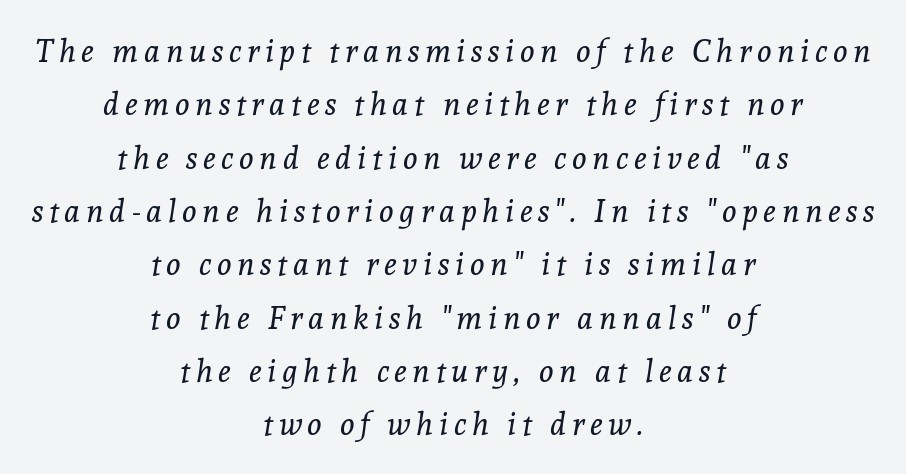
Q: Is the text bold? A: No.
Q: Is the text italic (slanted)? A: Yes, it leans right by about 8 degrees.
Q: Is the typeface a serif or a sans-serif typeface? A: Serif.
Q: Is the text underlined? A: No.
Q: How is the paragraph aligned? A: Centered.
Q: Width (condensed, normal, or wide)? A: Normal.
Q: x-height? A: Medium.
Q: Monospaced? A: No.
